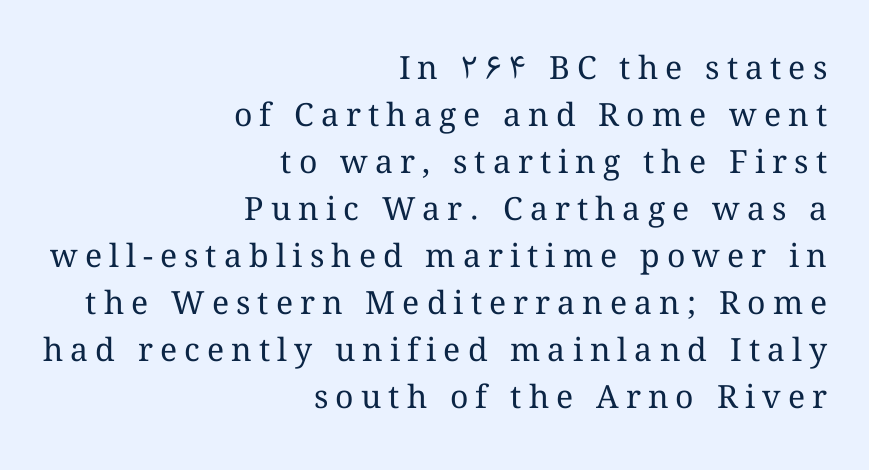
Is the letter spacing exaggerated? Yes — the characters are pushed far apart. The glyphs are unaccompanied by any horizontal stroke below them. Ascenders rise straight up at ninety degrees. Students, observe: this is what conventionally led text looks like. This reads as an unemphasized weight, regular at the heaviest.
